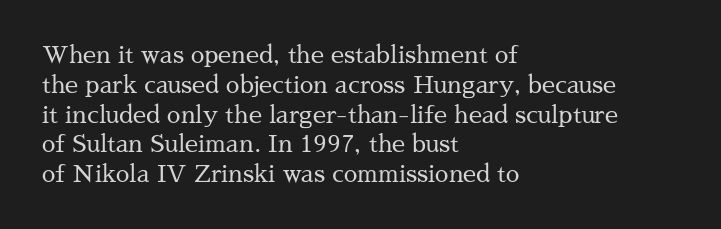
{"italic": "no", "bold": "no", "underline": "no", "align": "left", "line_spacing_ratio": 1.24, "letter_spacing": "normal", "letter_spacing_em": 0.0, "glyph_px": 24}
